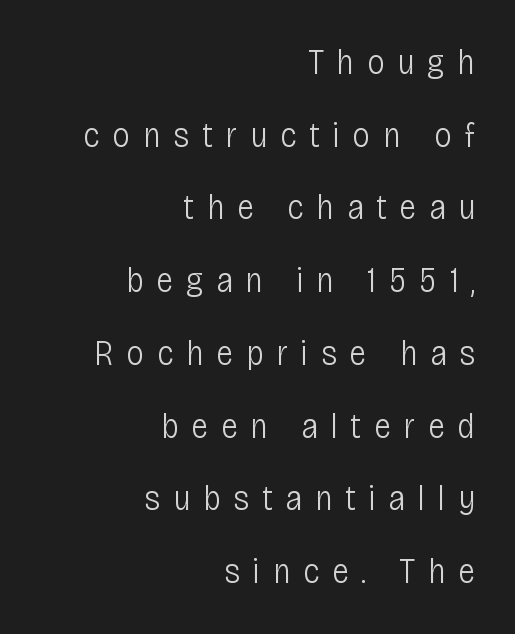
Loose tracking; the words dissolve into strings of separated letters. Summary of weight: not heavy and not bold. The rendering anchors every line to the right-hand side. Descender tails drop into unmarked territory. This sample uses a sans-serif face.
